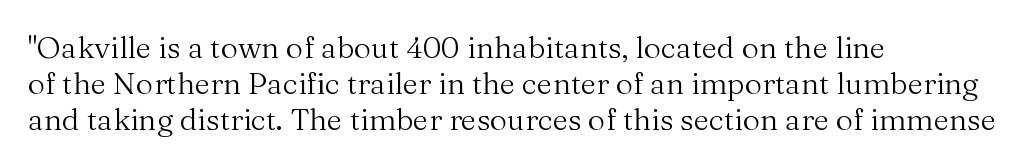
Note the varied advance widths — an 'i' is clearly narrower than an 'm'. In terms of letterform style, serifs are clearly present. Is the stroke heavy? The answer is a plain regular-or-lighter. Ascenders rise straight up at ninety degrees. Check the space under the baseline: it is left empty. The lines are quadded left.
